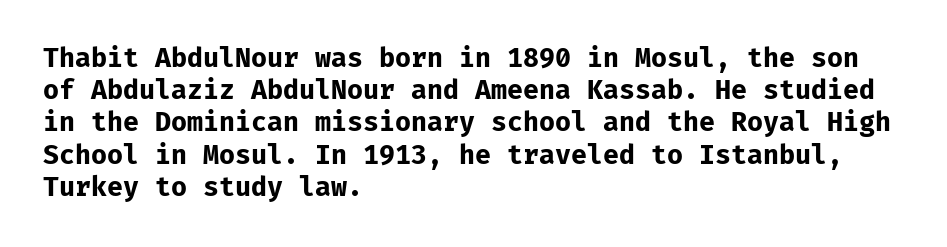
Q: Is the text bold? A: Yes.
Q: Is the text italic (slanted)? A: No, it is upright.
Q: Is the text underlined? A: No.
Q: How is the paragraph aligned? A: Left-aligned.
Q: Is the spacing between letters normal or unusually wide? A: Normal.
